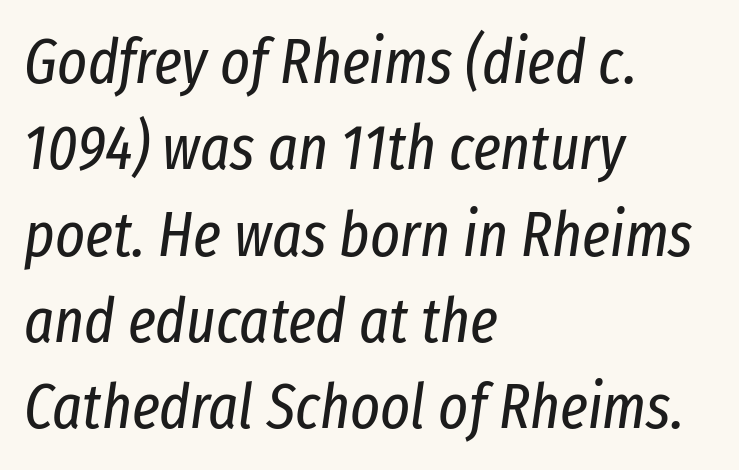
The image shows 63 px regular-weight, condensed type, italic (leaning right); set left-aligned, normal line spacing (1.37x), normal letter spacing, not underlined; low stroke contrast and a medium x-height.
